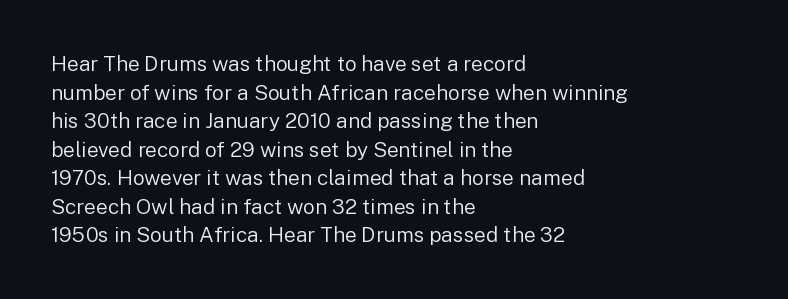
Q: Is the text bold? A: No.
Q: Is the text italic (slanted)? A: No, it is upright.
Q: Is the text underlined? A: No.
Q: How is the paragraph aligned? A: Left-aligned.
Q: Is the spacing between letters normal or unusually wide? A: Normal.
Q: Is the spacing between lines tight, normal or loose? A: Normal.
